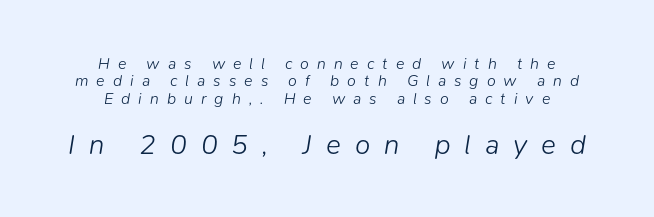
Q: Is the text bold? A: No.
Q: Is the text italic (slanted)? A: Yes, it leans right by about 9 degrees.
Q: Is the text underlined? A: No.
Q: How is the paragraph aligned? A: Centered.
Q: Is the spacing between letters normal or unusually wide? A: Unusually wide.
Q: Is the spacing between lines tight, normal or loose? A: Tight.
Q: Which block of text is set in a larger size, the first (top) or the second (bottom)? A: The second (bottom) one.
Q: Width (condensed, normal, or wide)? A: Normal.
Q: Stroke contrast? A: Low.
Q: x-height? A: Medium.
Q: Monospaced? A: No.
